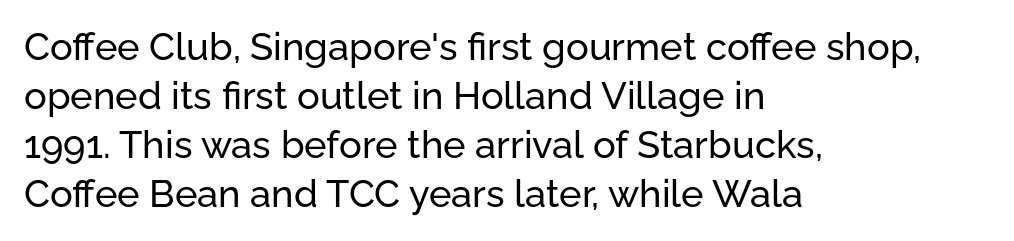
The image shows 38 px sans-serif type, upright; set left-aligned, normal line spacing (1.29x), normal letter spacing, not underlined; low stroke contrast and a medium x-height.
